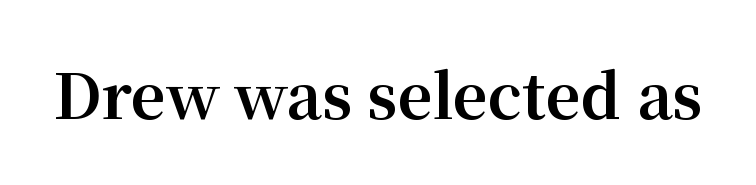
{"serif": "yes", "italic": "no", "bold": "yes", "weight": "bold", "width": "normal", "stroke_contrast": "medium", "x_height": "medium", "monospaced": "no", "underline": "no", "letter_spacing": "normal", "letter_spacing_em": 0.0, "glyph_px": 61}
